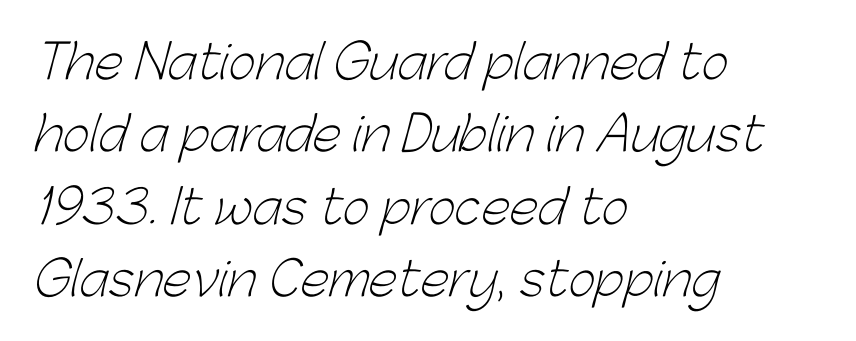
The image shows 47 px light sans-serif type; set left-aligned, normal line spacing (1.54x), normal letter spacing, not underlined; low stroke contrast and a medium x-height.
